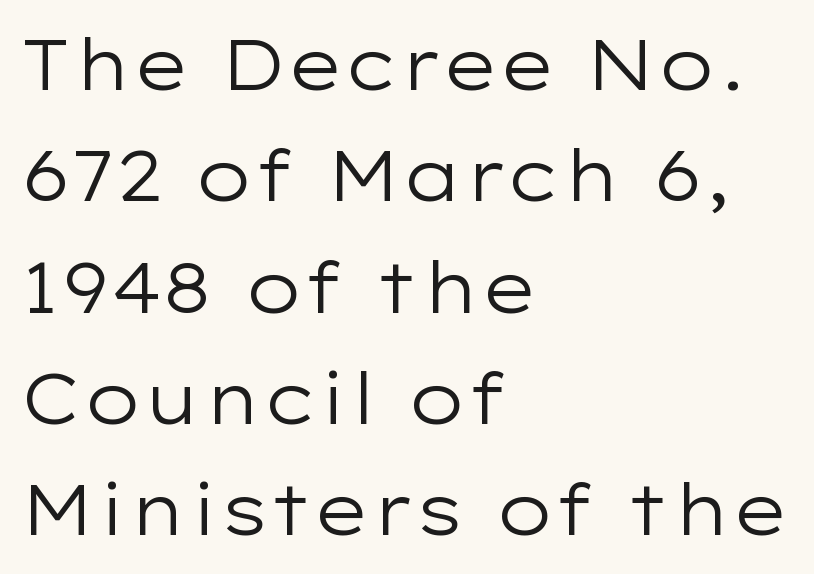
Q: Is the text bold? A: No.
Q: Is the text italic (slanted)? A: No, it is upright.
Q: Is the typeface a serif or a sans-serif typeface? A: Sans-serif.
Q: Is the text underlined? A: No.
Q: How is the paragraph aligned? A: Left-aligned.
Q: Is the spacing between letters normal or unusually wide? A: Normal.
Q: Is the spacing between lines tight, normal or loose? A: Normal.
Q: Width (condensed, normal, or wide)? A: Wide.
Q: Stroke contrast? A: Low.
Q: x-height? A: Medium.
Q: Monospaced? A: No.
